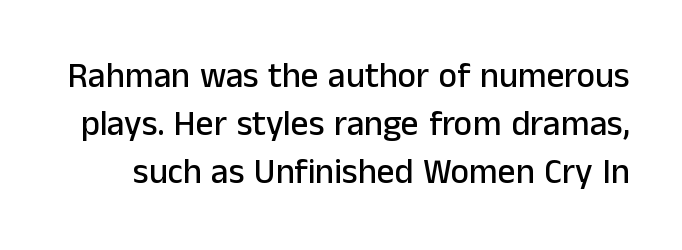
Standard letterfit; no display-style spreading of the glyphs. The face used here is proportionally spaced, like ordinary book or web type. Typographically, this falls in the sans-serif category. Honestly, the row spacing looks completely unremarkable. The font's upright variant was chosen for this text. Underlining? Definitely not there.
